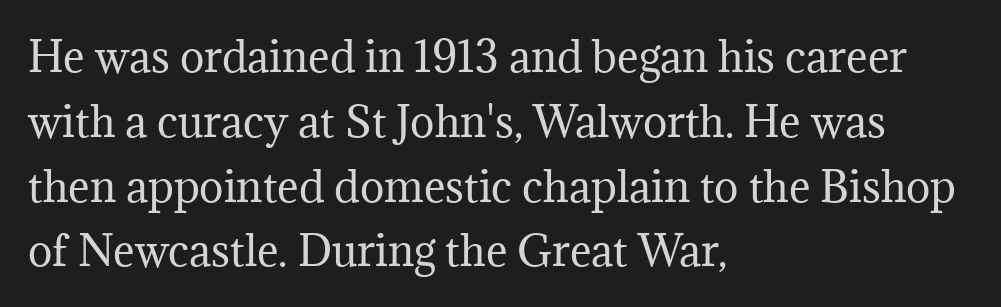
Q: Is the text bold? A: No.
Q: Is the text italic (slanted)? A: No, it is upright.
Q: Is the typeface a serif or a sans-serif typeface? A: Serif.
Q: Is the text underlined? A: No.
Q: How is the paragraph aligned? A: Left-aligned.
Q: Is the spacing between letters normal or unusually wide? A: Normal.
Q: Is the spacing between lines tight, normal or loose? A: Normal.
Q: Width (condensed, normal, or wide)? A: Normal.
Q: Stroke contrast? A: Medium.
Q: x-height? A: Medium.
Q: Monospaced? A: No.
